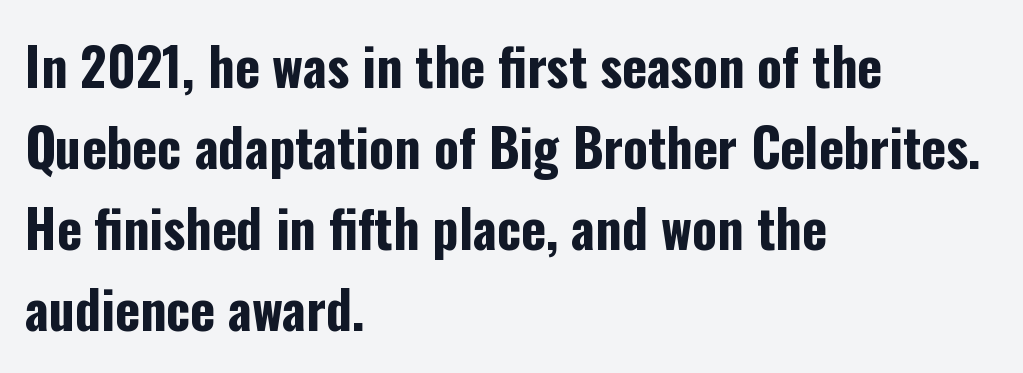
You can tell from the bare stems that sans-serif type was used. The ragged edge is on the right, which tells us the setting is flush left. The letters sit at their default tracking, neither squeezed nor spread. Note the varied advance widths — an 'i' is clearly narrower than an 'm'. Its strokes are broad and dark, the hallmark of bold type. The strip under each line holds only bare page.
